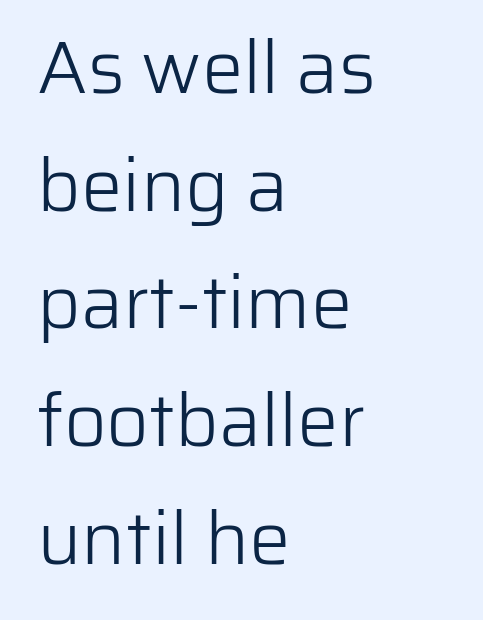
The image shows 74 px light sans-serif type, upright; set left-aligned, normal line spacing (1.59x), normal letter spacing, not underlined; low stroke contrast and a medium x-height.
